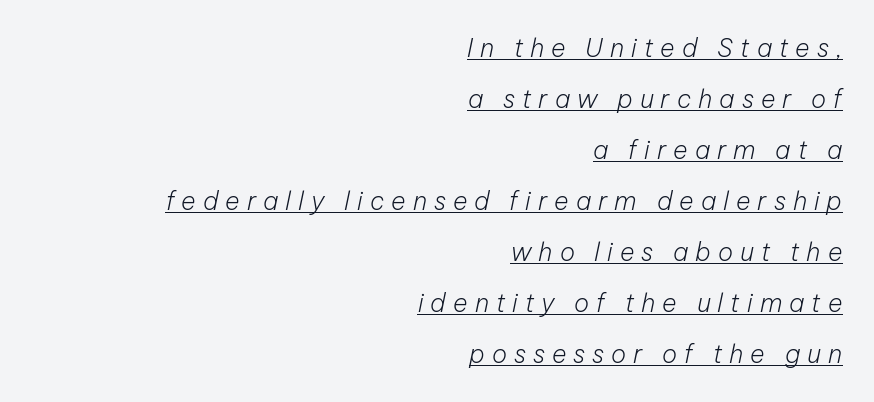
{"italic": "yes", "lean": "right", "slant_degrees": 12, "bold": "no", "underline": "yes", "align": "right", "line_spacing": "loose", "line_spacing_ratio": 2.04, "letter_spacing": "wide", "letter_spacing_em": 0.28, "glyph_px": 25}
